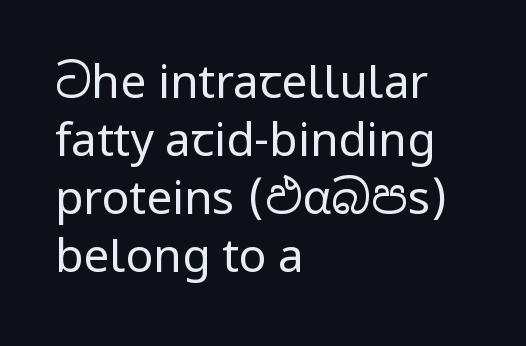
The image shows 46 px regular-weight sans-serif type, upright; set left-aligned, normal line spacing (1.26x), normal letter spacing, not underlined; low stroke contrast and a medium x-height.
